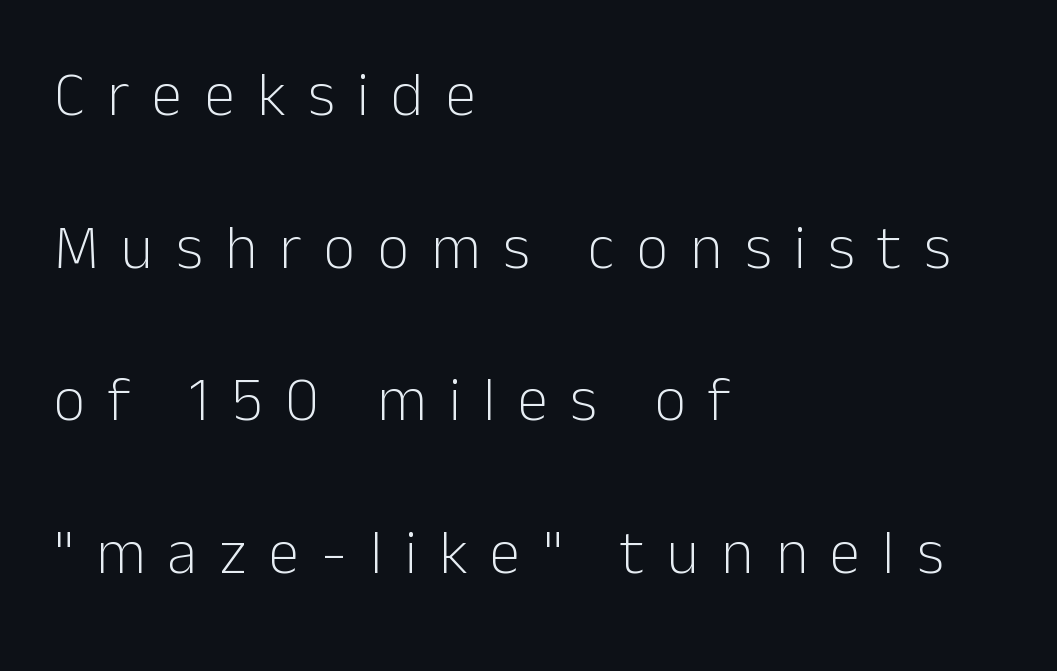
Each word looks stretched out because of the extra space between its letters. The baseline area is clear. Posture: vertical. Left-aligned paragraph, ragged on the right. How would I describe the line gaps? Wide and relaxed.
